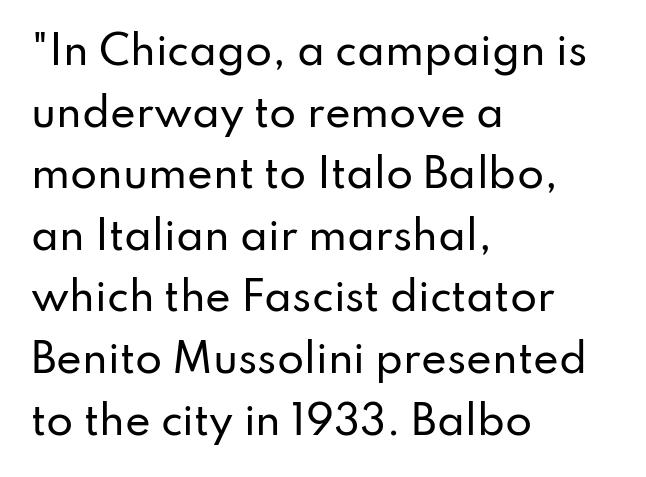
Q: Is the text italic (slanted)? A: No, it is upright.
Q: Is the typeface a serif or a sans-serif typeface? A: Sans-serif.
Q: Is the text underlined? A: No.
Q: How is the paragraph aligned? A: Left-aligned.
Q: Is the spacing between letters normal or unusually wide? A: Normal.
Q: Is the spacing between lines tight, normal or loose? A: Normal.
Q: Width (condensed, normal, or wide)? A: Normal.
Q: Stroke contrast? A: Low.
Q: x-height? A: Small.
Q: Monospaced? A: No.
